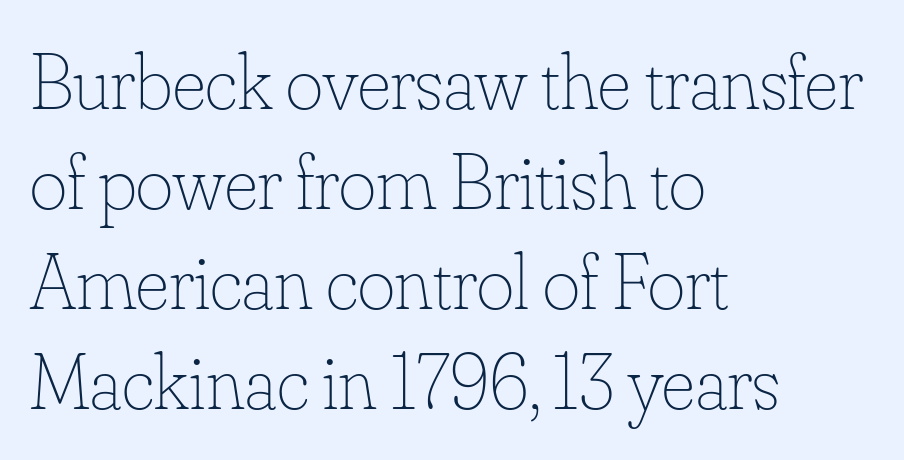
Character widths vary here, with narrow letters taking less room than wide ones. Designer's note — italics off, roman on. Horizontal alignment here is leftward, the default for most running prose. Spacing between characters is what you'd get straight out of the box. Descender tails drop into unmarked territory.
